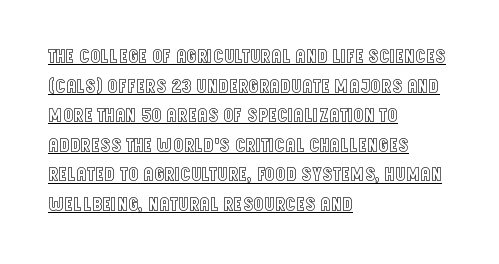
{"italic": "no", "underline": "yes", "align": "left", "line_spacing": "normal", "line_spacing_ratio": 1.48, "letter_spacing": "normal", "letter_spacing_em": 0.0, "glyph_px": 20}
